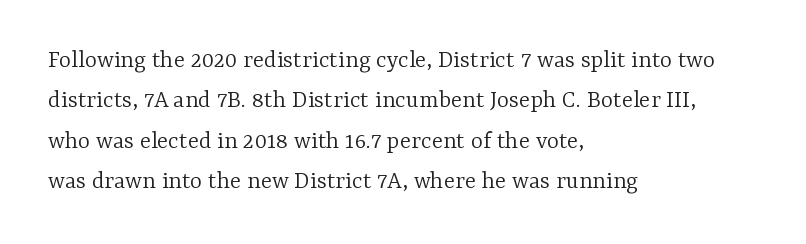
Q: Is the text bold? A: No.
Q: Is the text italic (slanted)? A: No, it is upright.
Q: Is the text underlined? A: No.
Q: How is the paragraph aligned? A: Left-aligned.
Q: Is the spacing between letters normal or unusually wide? A: Normal.
Q: Is the spacing between lines tight, normal or loose? A: Normal.
